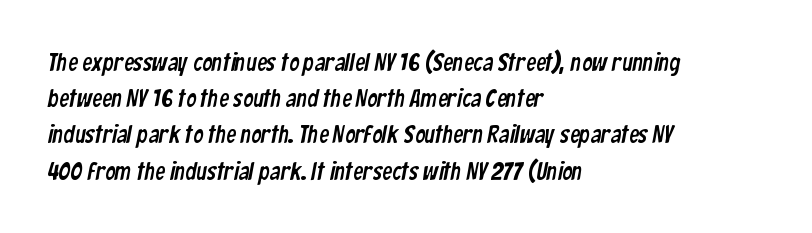
The image shows 25 px text type; set left-aligned, normal line spacing (1.45x), normal letter spacing, not underlined.
